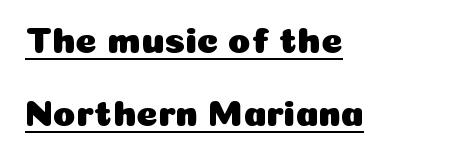
Here the designer chose a conventional face with non-uniform glyph widths. Baseline-to-baseline distance is far greater than the letter height. Typographically, this falls in the sans-serif category. Posture: vertical. Line beginnings align vertically; line endings do not.
